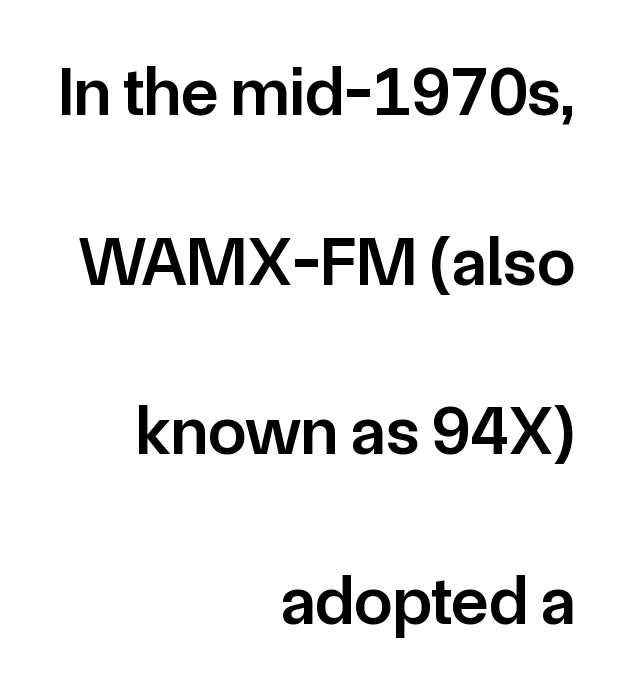
The type is set solid horizontally, with unmodified tracking. Any mark beneath the type? The region is blank. Posture: upright roman. The leading is generous, giving the passage an open texture.
